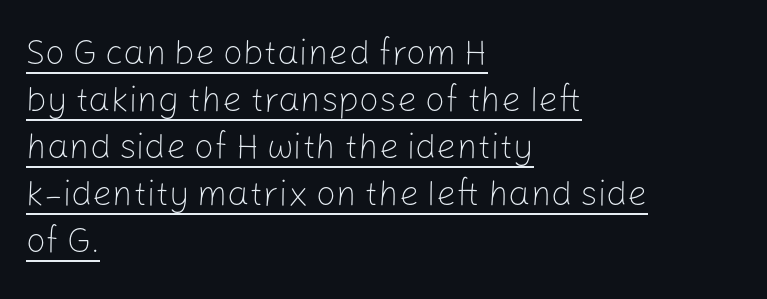
Unlike italic type, these characters show no tilt at all. Casual observation: everything's shoved over to the left. The passage shown is typed in a proportional face where columns would drift. The face used here appears with an underline applied. No chunkiness to these letters — they're not bold. Each new line begins a customary step beneath the previous one.
